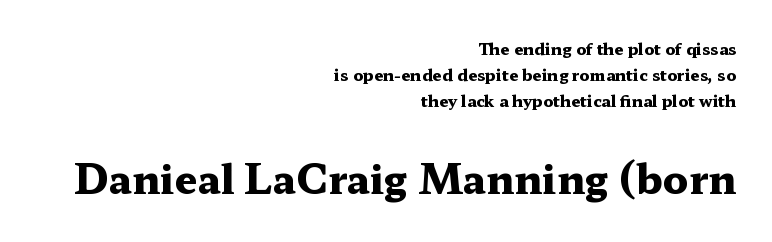
Q: Is the text bold? A: Yes.
Q: Is the text italic (slanted)? A: No, it is upright.
Q: Is the typeface a serif or a sans-serif typeface? A: Serif.
Q: Is the text underlined? A: No.
Q: How is the paragraph aligned? A: Right-aligned.
Q: Is the spacing between letters normal or unusually wide? A: Normal.
Q: Is the spacing between lines tight, normal or loose? A: Normal.
Q: Which block of text is set in a larger size, the first (top) or the second (bottom)? A: The second (bottom) one.
Q: Width (condensed, normal, or wide)? A: Wide.
Q: Stroke contrast? A: Medium.
Q: x-height? A: Medium.
Q: Monospaced? A: No.
